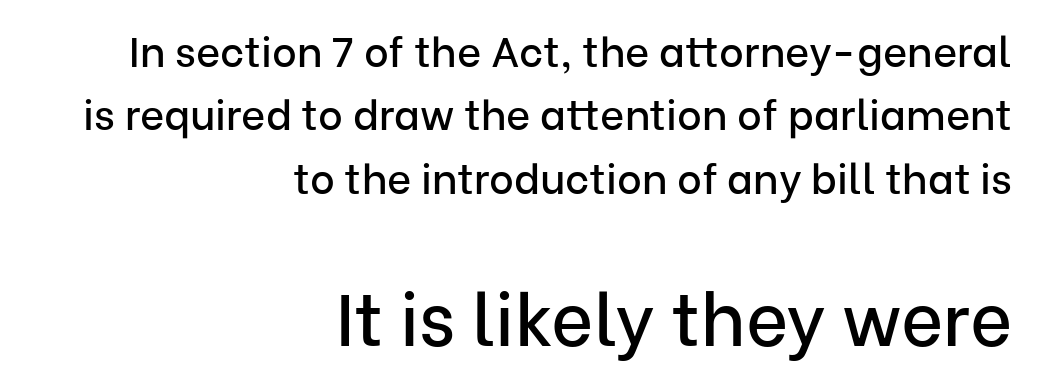
The image shows 73 px sans-serif type, upright; set right-aligned, normal line spacing (1.51x), normal letter spacing, not underlined; the second (bottom) block is 1.74x larger; low stroke contrast and a medium x-height.
